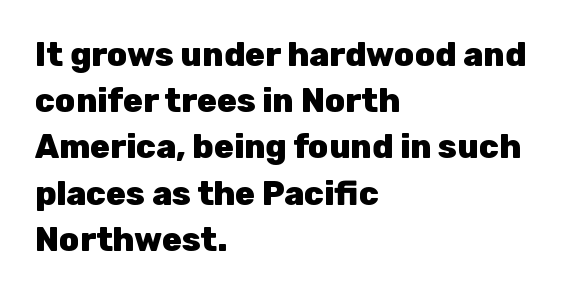
{"serif": "no", "italic": "no", "bold": "yes", "weight": "heavy", "width": "normal", "stroke_contrast": "low", "x_height": "medium", "monospaced": "no", "underline": "no", "align": "left", "line_spacing": "normal", "line_spacing_ratio": 1.4, "letter_spacing": "normal", "letter_spacing_em": 0.0, "glyph_px": 33}
